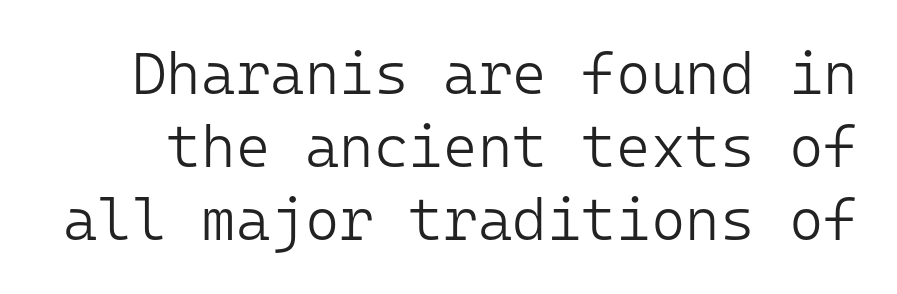
{"serif": "no", "italic": "no", "bold": "no", "weight": "light", "width": "normal", "stroke_contrast": "low", "x_height": "medium", "monospaced": "yes", "underline": "no", "line_spacing_ratio": 1.24, "letter_spacing": "normal", "letter_spacing_em": 0.0, "glyph_px": 59}
